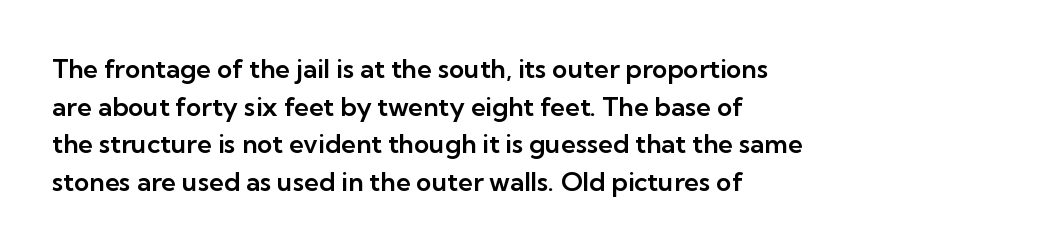
Q: Is the text italic (slanted)? A: No, it is upright.
Q: Is the text underlined? A: No.
Q: How is the paragraph aligned? A: Left-aligned.
Q: Is the spacing between letters normal or unusually wide? A: Normal.
Q: Is the spacing between lines tight, normal or loose? A: Normal.
